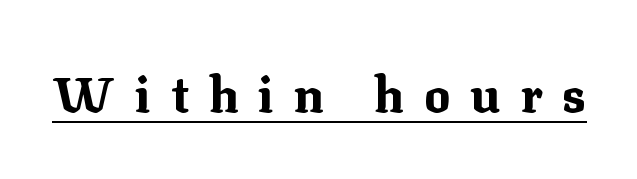
Each glyph is drawn with heavy, bold strokes. This sample has the flowing, uneven cadence of proportional lettering. Each line of the rendering has a horizontal stroke beneath the glyphs. The text was rendered using a seriffed face with decorative stroke endings.
